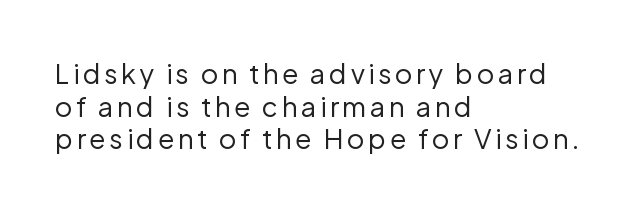
{"italic": "no", "bold": "no", "underline": "no", "align": "left", "line_spacing_ratio": 1.21, "glyph_px": 27}
